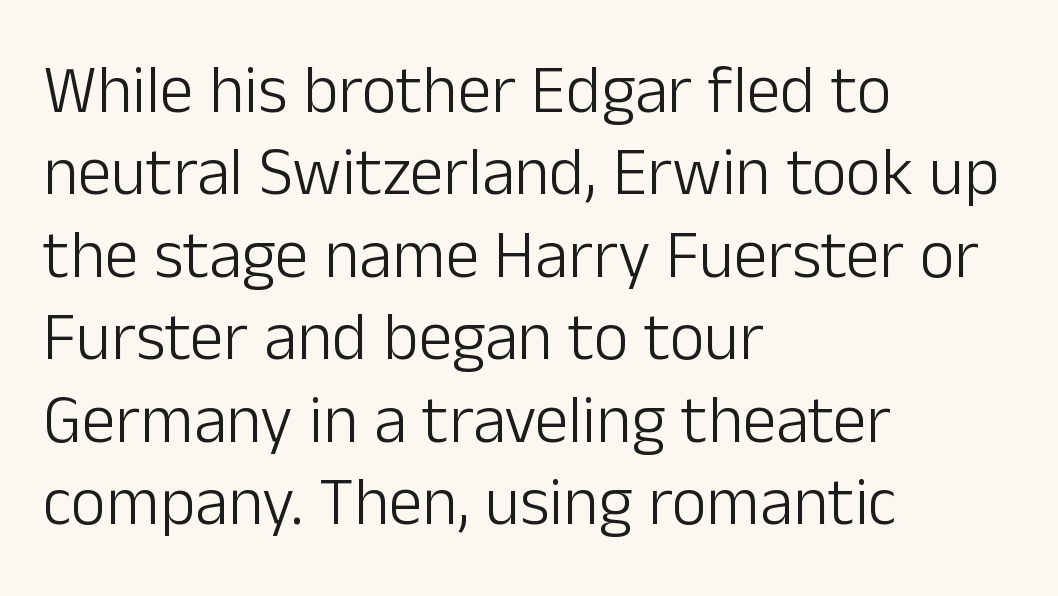
Teacher's note: observe the even left margin — that is flush-left alignment. Is this a fixed-width face? No — the glyphs have proportional, varying widths. Stems and bowls with no extra thickness — not bold. Each row of text sits above clean, open space.
